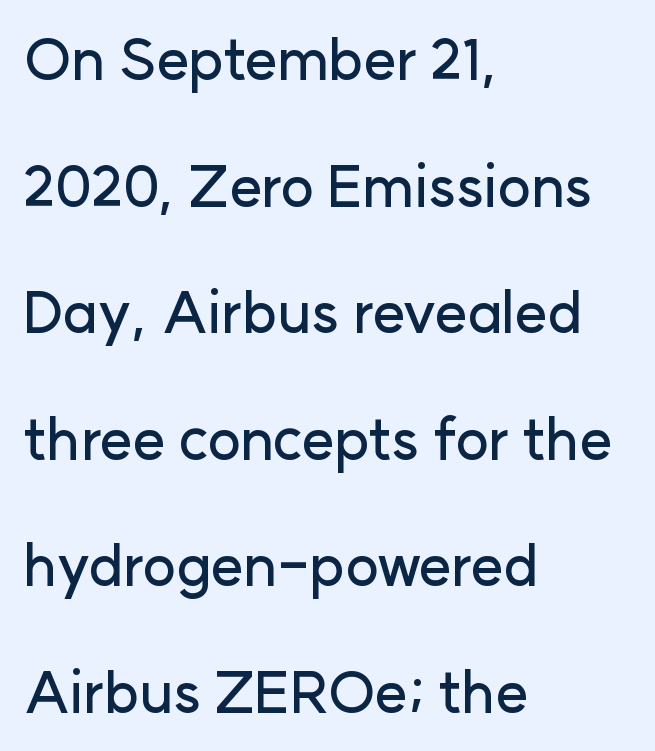
Unlike a traditional serif, this face leaves its strokes unadorned. The designer dialed line spacing up above the default. Words appear dense and cohesive because spacing is normal. Type without underlining. Quick note: not italic, upright. The rag falls on the right side of this text block.
